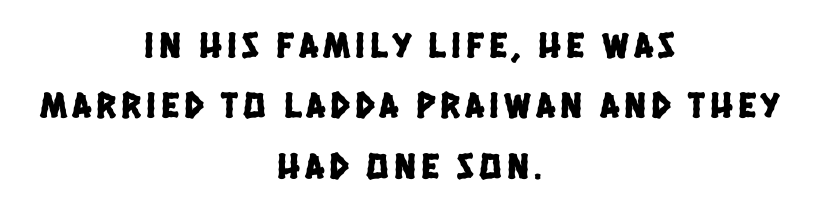
{"serif": "no", "width": "condensed", "stroke_contrast": "low", "x_height": "large", "monospaced": "no", "underline": "no", "align": "center", "line_spacing": "normal", "line_spacing_ratio": 1.63, "glyph_px": 37}
